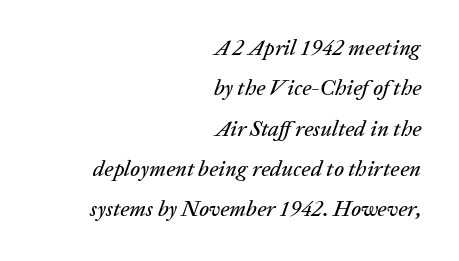
The image shows 22 px text type, italic (leaning right); set right-aligned, line spacing 1.83x, normal letter spacing, not underlined.
